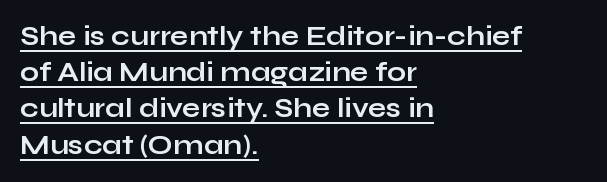
The image shows 27 px bold type, upright; set left-aligned, normal line spacing (1.34x), normal letter spacing, underlined.
